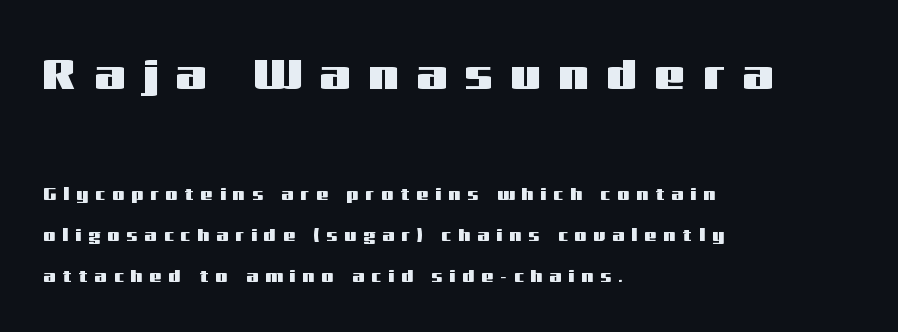
Q: Is the text italic (slanted)? A: No, it is upright.
Q: Is the typeface a serif or a sans-serif typeface? A: Sans-serif.
Q: Is the text underlined? A: No.
Q: How is the paragraph aligned? A: Left-aligned.
Q: Is the spacing between letters normal or unusually wide? A: Unusually wide.
Q: Is the spacing between lines tight, normal or loose? A: Loose.
Q: Which block of text is set in a larger size, the first (top) or the second (bottom)? A: The first (top) one.
Q: Width (condensed, normal, or wide)? A: Wide.
Q: Stroke contrast? A: Medium.
Q: x-height? A: Medium.
Q: Monospaced? A: No.
